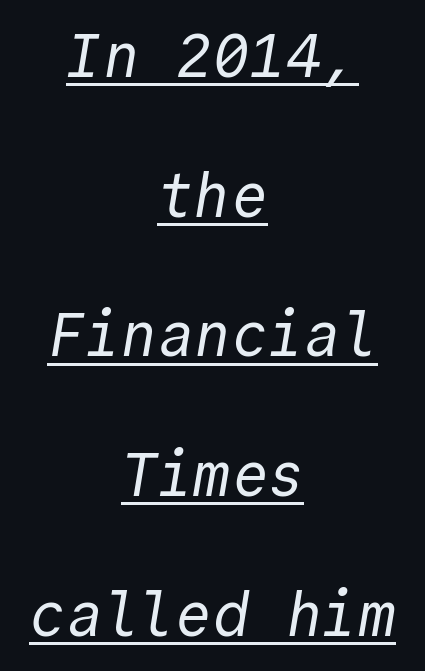
{"serif": "no", "bold": "no", "weight": "regular", "width": "normal", "x_height": "medium", "monospaced": "yes", "underline": "yes", "align": "center", "line_spacing": "loose", "line_spacing_ratio": 2.29, "letter_spacing": "normal", "letter_spacing_em": 0.0, "glyph_px": 61}
